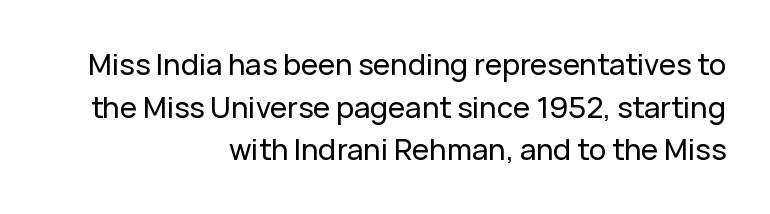
The image shows 29 px sans-serif type, upright; set right-aligned, normal line spacing (1.47x), normal letter spacing, not underlined; low stroke contrast and a medium x-height.
